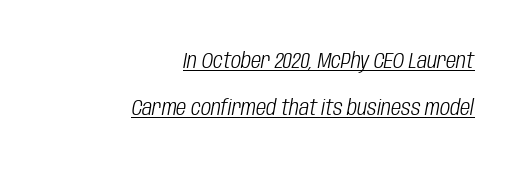
A typesetter would call this leading open, well beyond the default. The letterforms sit at book weight or below. If you drew a line through each stem, it would be angled. The text block is weighted toward the right margin, trailing off unevenly leftward. What decoration does the sample have? An underline. You could call the tracking neutral — neither tight nor loose.
